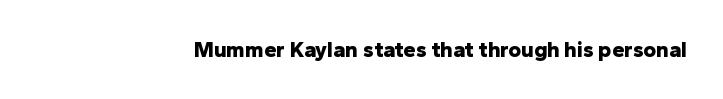
The image shows 22 px bold type, upright; set normal letter spacing, not underlined.
